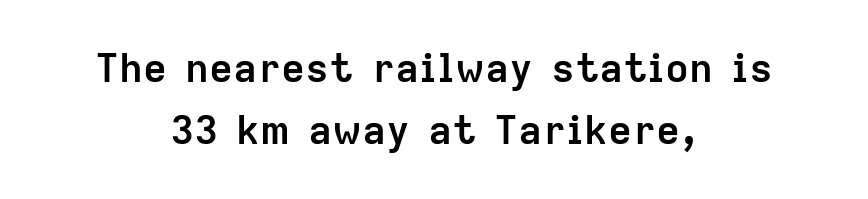
Q: Is the text bold? A: Yes.
Q: Is the text italic (slanted)? A: No, it is upright.
Q: Is the typeface a serif or a sans-serif typeface? A: Sans-serif.
Q: Is the text underlined? A: No.
Q: How is the paragraph aligned? A: Centered.
Q: Is the spacing between letters normal or unusually wide? A: Normal.
Q: Is the spacing between lines tight, normal or loose? A: Normal.
Q: Width (condensed, normal, or wide)? A: Normal.
Q: Stroke contrast? A: Low.
Q: x-height? A: Medium.
Q: Monospaced? A: No.
